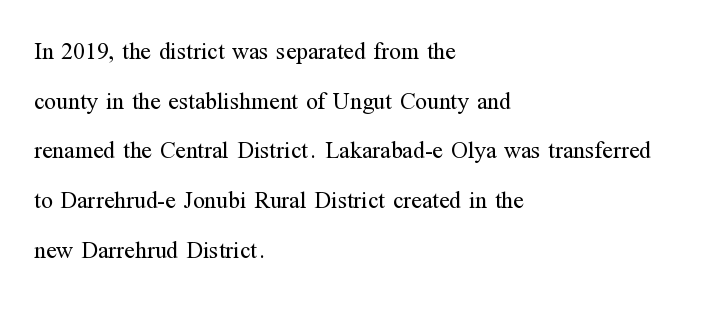
Unlike italic type, these characters show no tilt at all. Letter spacing: default. Letters have the restrained weight of plain body copy at most. The space between consecutive lines is lavish. Layout note: lines flush left. Type without underlining.
